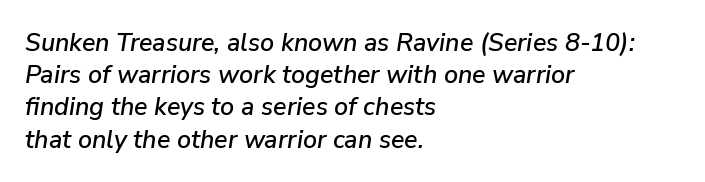
A typesetter would call this zero additional tracking. You can tell it's italic because the verticals aren't actually vertical. Short and long lines alike share a common starting point at left. Regular leading. No word sits above an underline.
